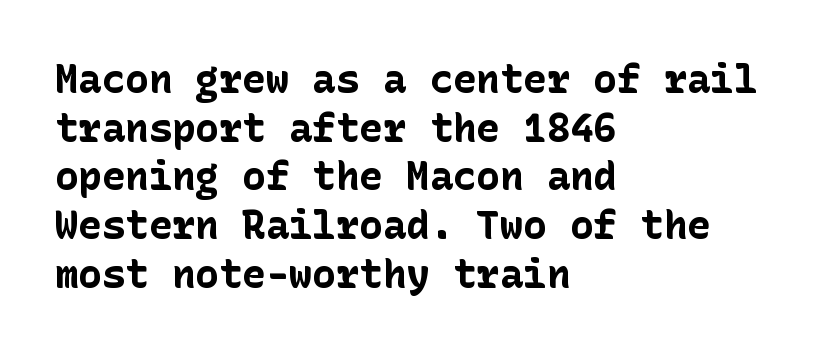
Notice how thick the strokes are: this is what a full bold looks like. The area under the type is left untouched. The letters carry no serifs — their stems end cleanly without finishing strokes. Leading: standard. Style check: upright. The compositor pushed each line to the left boundary.
